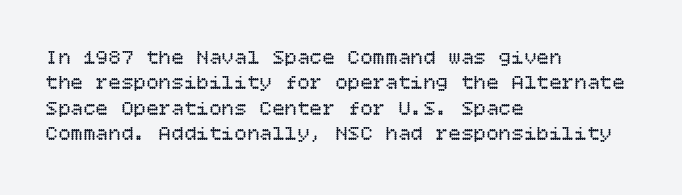
Q: Is the text bold? A: No.
Q: Is the text italic (slanted)? A: No, it is upright.
Q: Is the text underlined? A: No.
Q: How is the paragraph aligned? A: Left-aligned.
Q: Is the spacing between letters normal or unusually wide? A: Normal.
